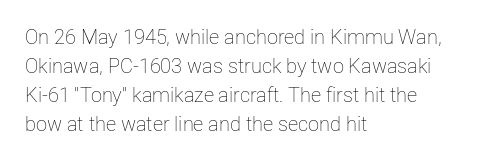
{"italic": "no", "bold": "no", "underline": "no", "align": "left", "line_spacing": "normal", "line_spacing_ratio": 1.45, "letter_spacing": "normal", "letter_spacing_em": 0.0, "glyph_px": 20}
